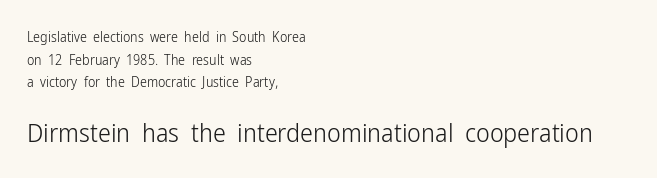
{"italic": "no", "bold": "no", "underline": "no", "align": "left", "line_spacing": "normal", "line_spacing_ratio": 1.61, "letter_spacing": "normal", "letter_spacing_em": 0.0, "larger_block": "second", "size_ratio": 1.86, "glyph_px": 26}
